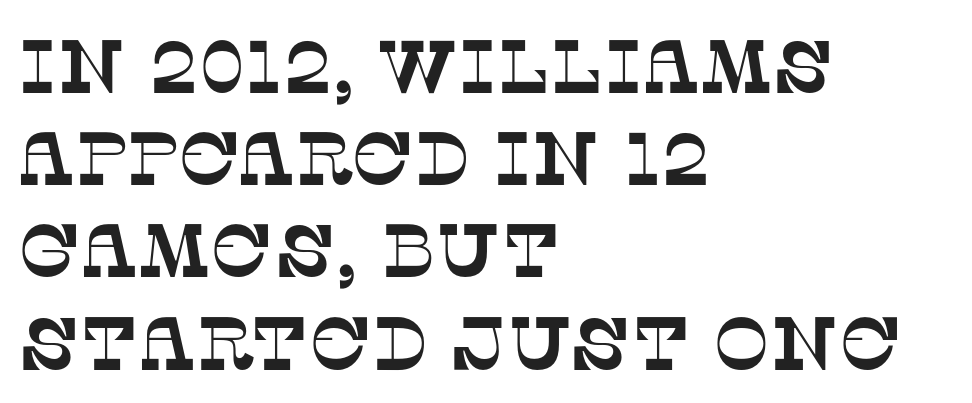
The image shows 75 px serif type; set left-aligned, line spacing 1.23x, normal letter spacing, not underlined; low stroke contrast and a large x-height.
